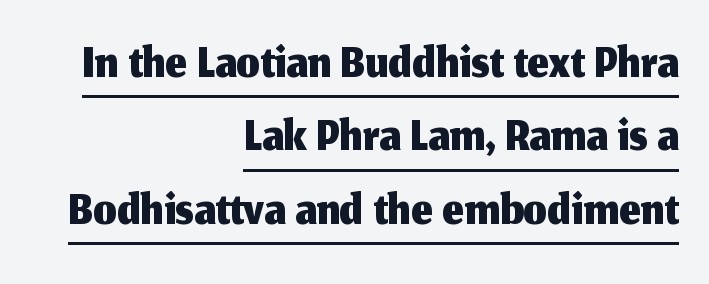
The image shows 75 px sans-serif type, upright; set right-aligned, tight line spacing (0.98x), normal letter spacing, underlined; medium stroke contrast and a medium x-height.
